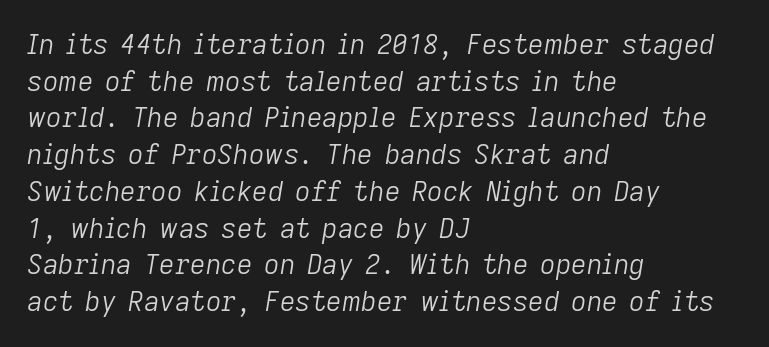
Q: Is the text bold? A: No.
Q: Is the text italic (slanted)? A: Yes, it leans right by about 9 degrees.
Q: Is the text underlined? A: No.
Q: How is the paragraph aligned? A: Left-aligned.
Q: Is the spacing between letters normal or unusually wide? A: Normal.
Q: Is the spacing between lines tight, normal or loose? A: Normal.
